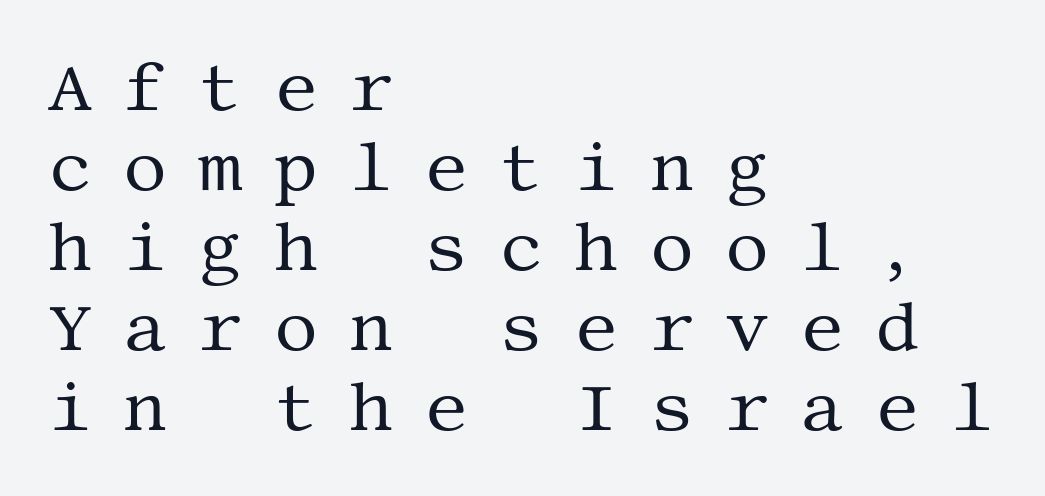
The image shows 69 px regular-weight serif type, upright; set left-aligned, line spacing 1.16x, unusually wide letter spacing (+0.45 em), not underlined; medium stroke contrast and a large x-height.
